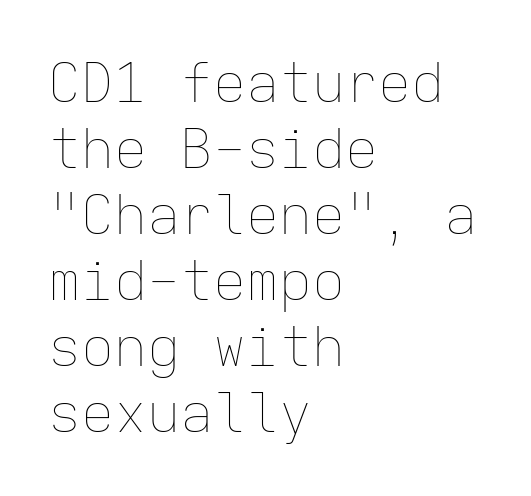
The typography opts for an upright posture over an oblique one. Monospaced: the letters line up in strict vertical columns. Caption: standard tracking, unaltered. The space beneath each line is pristine and unruled.
